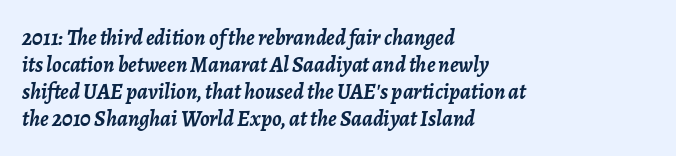
The image shows 22 px bold type, italic (leaning right); set left-aligned, line spacing 1.22x, normal letter spacing, not underlined.
